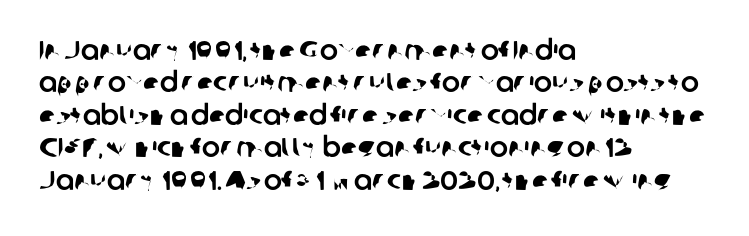
The image shows 27 px text type; set left-aligned, line spacing 1.2x, normal letter spacing, not underlined.
